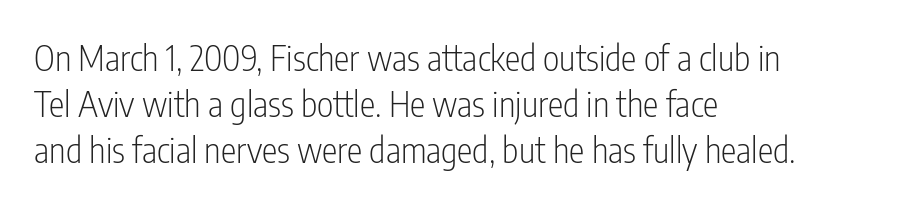
The image shows 35 px light, condensed sans-serif type, upright; set left-aligned, normal line spacing (1.32x), normal letter spacing, not underlined; low stroke contrast and a medium x-height.
